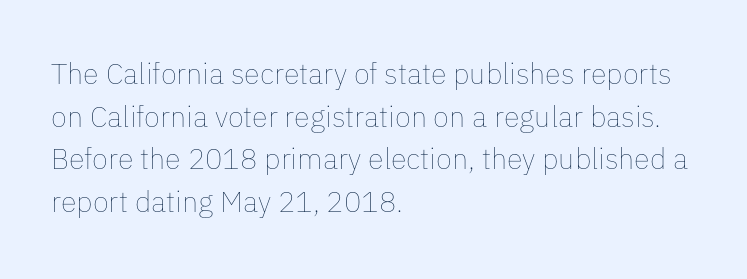
Q: Is the text bold? A: No.
Q: Is the text italic (slanted)? A: No, it is upright.
Q: Is the text underlined? A: No.
Q: How is the paragraph aligned? A: Left-aligned.
Q: Is the spacing between letters normal or unusually wide? A: Normal.
Q: Is the spacing between lines tight, normal or loose? A: Normal.
Q: Width (condensed, normal, or wide)? A: Normal.
Q: Stroke contrast? A: Low.
Q: x-height? A: Medium.
Q: Monospaced? A: No.
